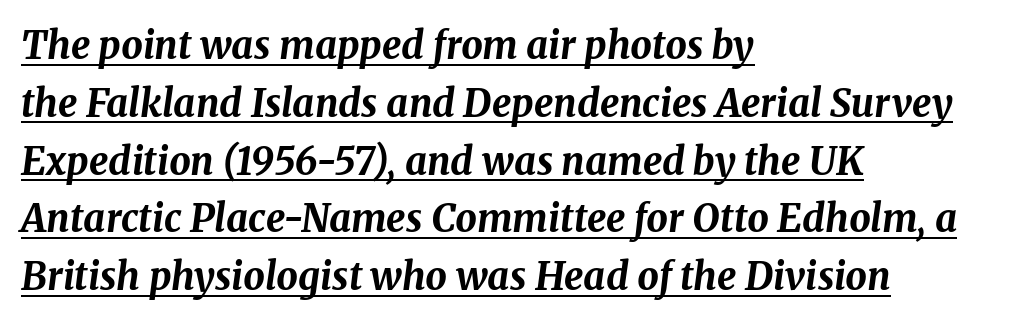
The image shows 38 px bold type, italic (leaning right); set left-aligned, normal line spacing (1.52x), normal letter spacing, underlined; medium stroke contrast and a medium x-height.
